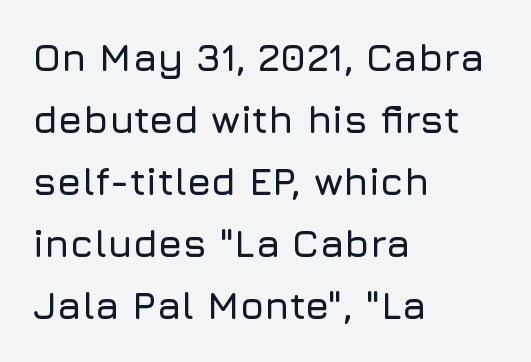
The image shows 39 px sans-serif type, upright; set left-aligned, normal line spacing (1.59x), normal letter spacing, not underlined; low stroke contrast and a medium x-height.
